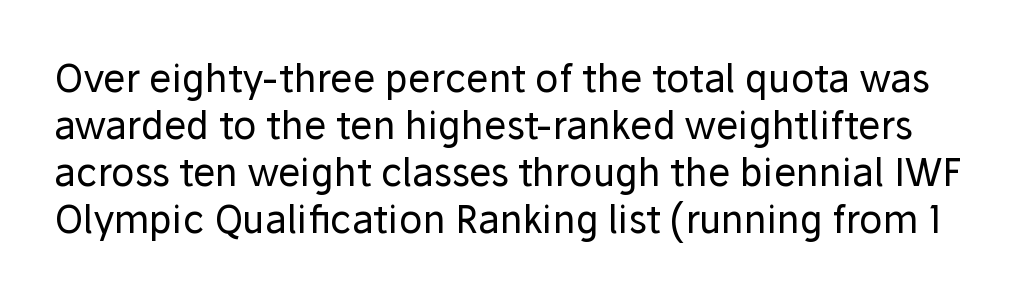
{"serif": "no", "italic": "no", "bold": "no", "weight": "regular", "width": "normal", "stroke_contrast": "low", "x_height": "medium", "monospaced": "no", "underline": "no", "line_spacing_ratio": 1.24, "letter_spacing": "normal", "letter_spacing_em": 0.0, "glyph_px": 38}
